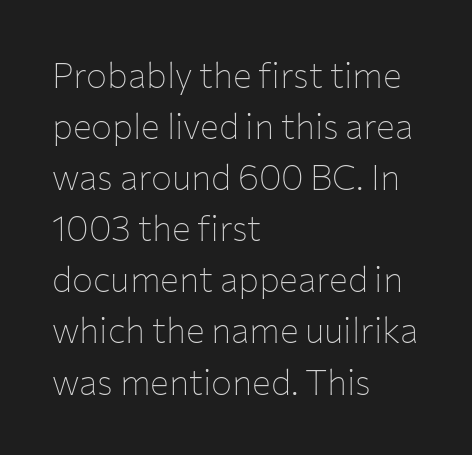
The image shows 35 px thin sans-serif type, upright; set left-aligned, normal line spacing (1.46x), normal letter spacing, not underlined; low stroke contrast and a medium x-height.
